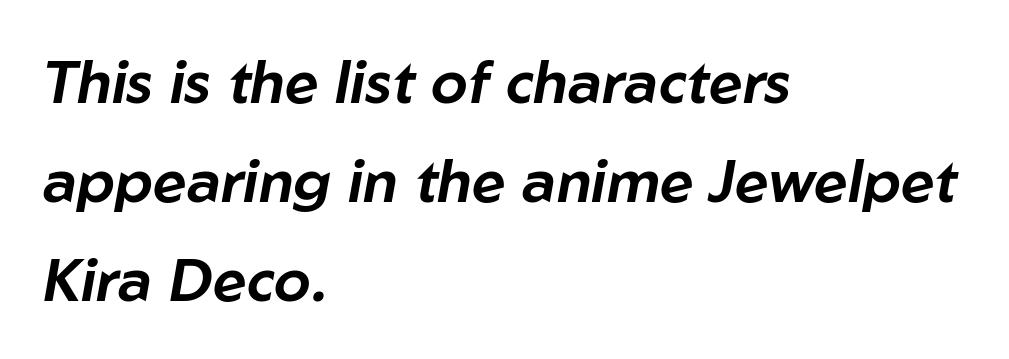
{"italic": "yes", "lean": "right", "slant_degrees": 10, "width": "normal", "stroke_contrast": "low", "x_height": "medium", "monospaced": "no", "underline": "no", "align": "left", "line_spacing": "normal", "line_spacing_ratio": 1.68, "letter_spacing": "normal", "letter_spacing_em": 0.0, "glyph_px": 59}
